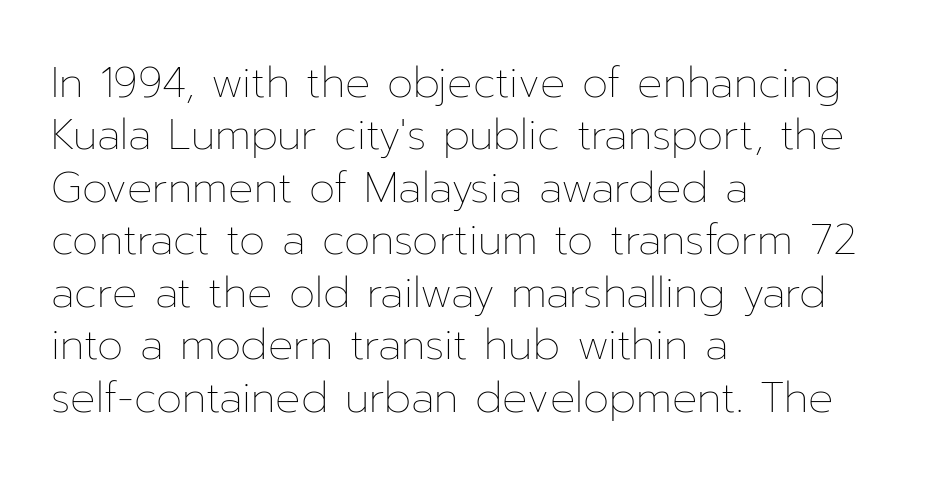
{"italic": "no", "bold": "no", "weight": "thin", "width": "normal", "stroke_contrast": "low", "x_height": "medium", "monospaced": "no", "underline": "no", "align": "left", "line_spacing": "normal", "line_spacing_ratio": 1.25, "letter_spacing": "normal", "letter_spacing_em": 0.0, "glyph_px": 42}
